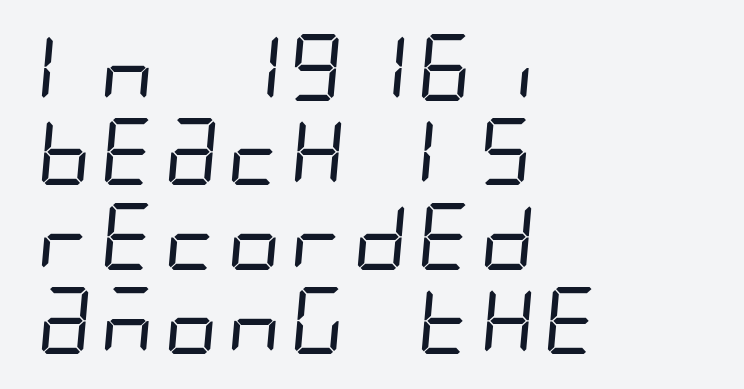
A classic flush-left, rag-right setting is used for this passage. The rendering keeps characters at their native spacing. A typesetter would label this face a sans. Regarding leading, the lines here are spaced in the standard way. No chunkiness to these letters — they're not bold. Anything drawn beneath the words? Only blank space.
